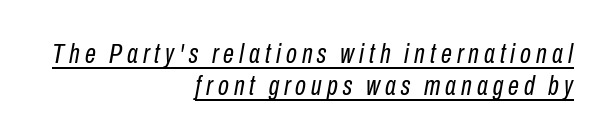
The image shows 28 px regular-weight, condensed type, italic (leaning right); set right-aligned, tight line spacing (1.15x), underlined; low stroke contrast and a medium x-height.
